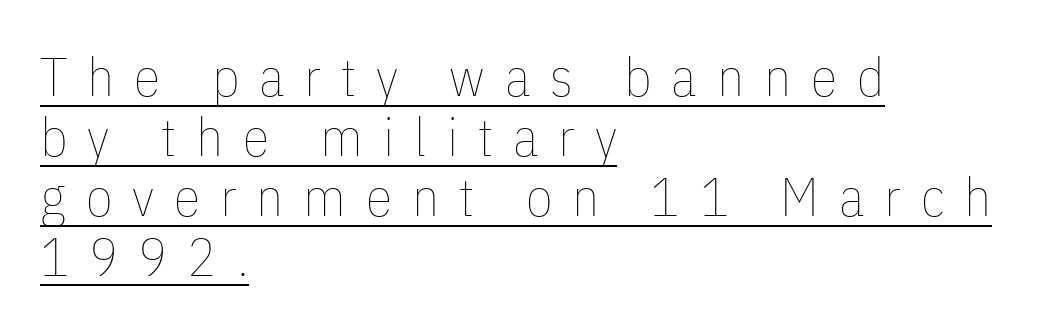
{"italic": "no", "bold": "no", "weight": "thin", "width": "condensed", "stroke_contrast": "low", "x_height": "medium", "monospaced": "no", "underline": "yes", "align": "left", "line_spacing": "tight", "line_spacing_ratio": 1.11, "letter_spacing": "wide", "letter_spacing_em": 0.37, "glyph_px": 54}
